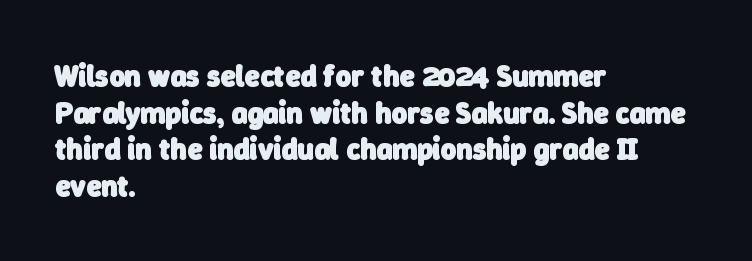
The image shows 30 px heavy sans-serif type; set left-aligned, line spacing 1.22x, normal letter spacing, not underlined; low stroke contrast and a medium x-height.
